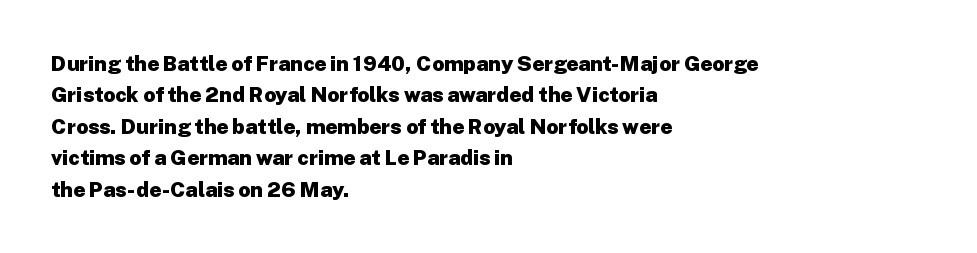
The image shows 21 px bold type, upright; set left-aligned, normal line spacing (1.5x), normal letter spacing, not underlined.
